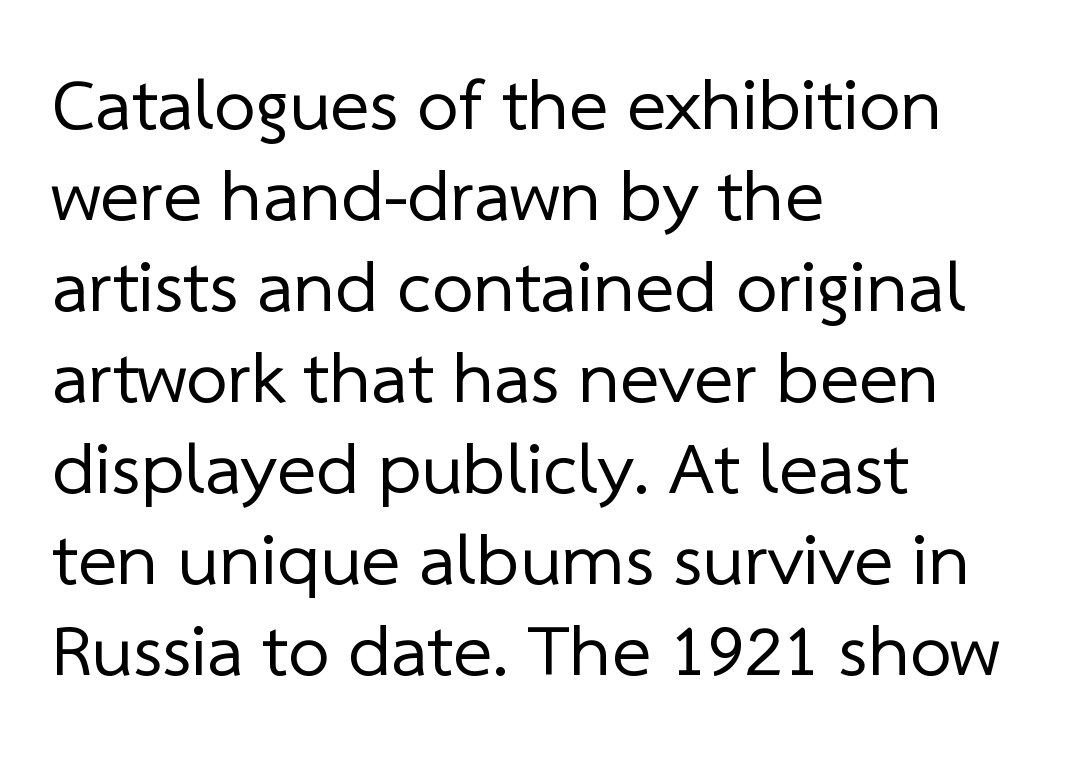
The image shows 74 px regular-weight sans-serif type; set left-aligned, line spacing 1.23x, normal letter spacing, not underlined; low stroke contrast and a medium x-height.
